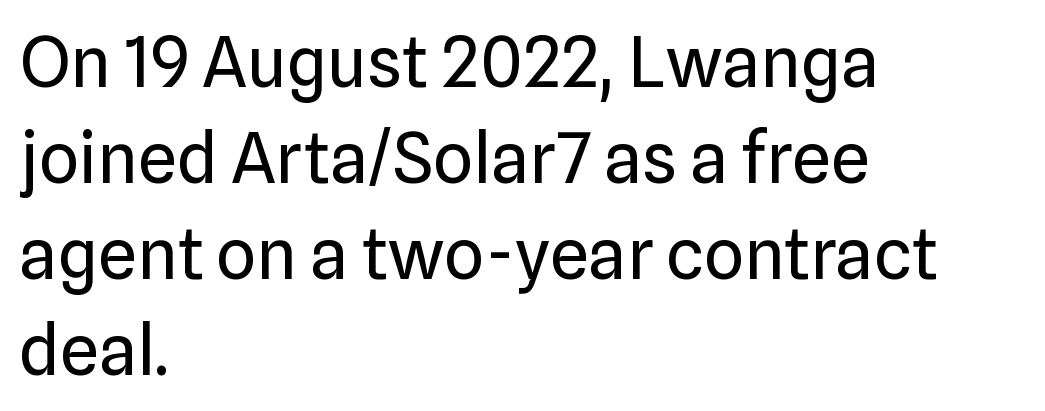
The image shows 70 px regular-weight sans-serif type, upright; set left-aligned, normal line spacing (1.37x), normal letter spacing, not underlined; low stroke contrast and a medium x-height.
